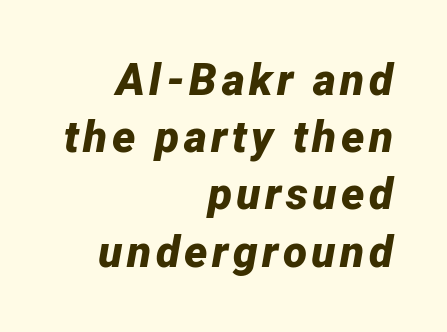
The image shows 44 px bold type, italic (leaning right); set right-aligned, normal line spacing (1.3x), not underlined; low stroke contrast and a medium x-height.
